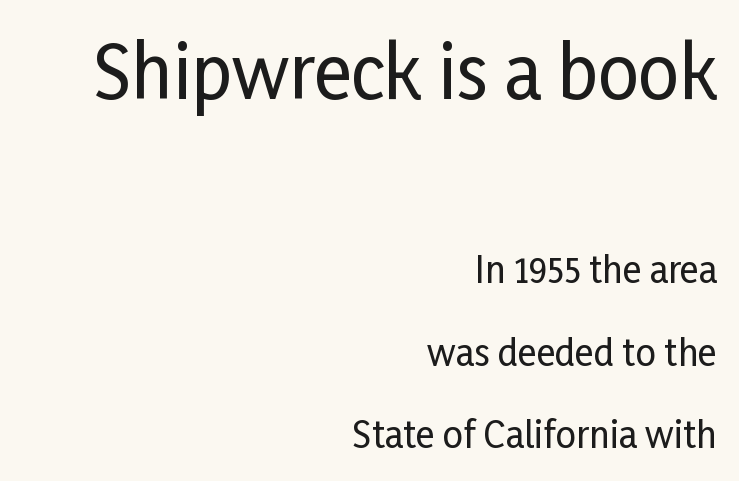
{"serif": "no", "italic": "no", "width": "condensed", "stroke_contrast": "low", "x_height": "medium", "monospaced": "no", "underline": "no", "align": "right", "line_spacing": "loose", "line_spacing_ratio": 2.29, "letter_spacing": "normal", "letter_spacing_em": 0.0, "larger_block": "first", "size_ratio": 2.0, "glyph_px": 72}
